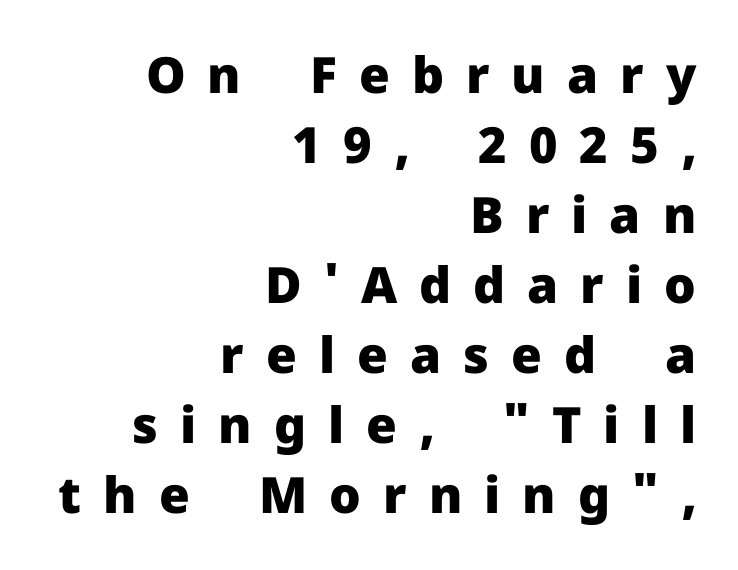
The image shows 50 px heavy sans-serif type, upright; set right-aligned, normal line spacing (1.4x), unusually wide letter spacing (+0.44 em), not underlined; low stroke contrast and a medium x-height.
